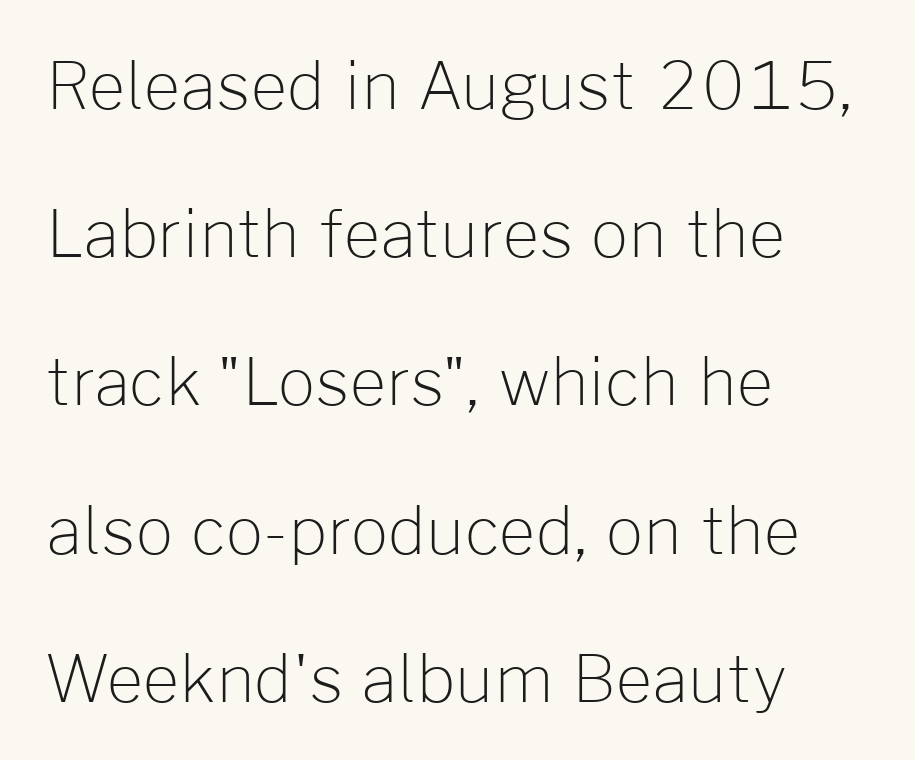
Q: Is the text bold? A: No.
Q: Is the text italic (slanted)? A: No, it is upright.
Q: Is the typeface a serif or a sans-serif typeface? A: Sans-serif.
Q: Is the text underlined? A: No.
Q: How is the paragraph aligned? A: Left-aligned.
Q: Is the spacing between letters normal or unusually wide? A: Normal.
Q: Is the spacing between lines tight, normal or loose? A: Loose.
Q: Width (condensed, normal, or wide)? A: Normal.
Q: Stroke contrast? A: Low.
Q: x-height? A: Medium.
Q: Monospaced? A: No.
